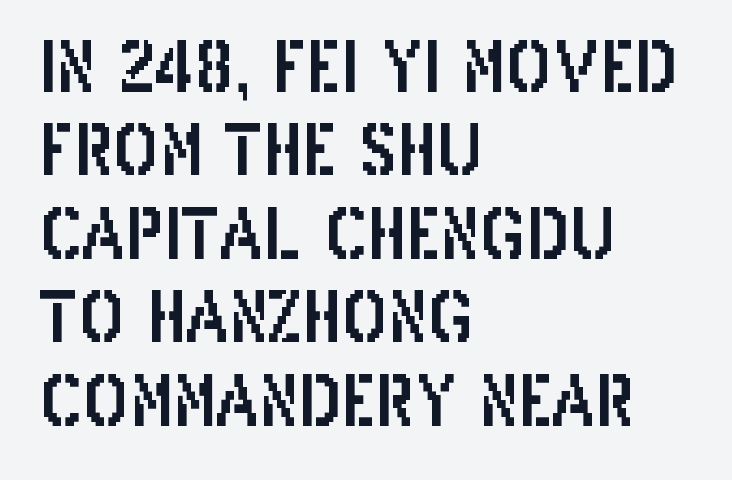
Q: Is the text italic (slanted)? A: No, it is upright.
Q: Is the typeface a serif or a sans-serif typeface? A: Sans-serif.
Q: Is the text underlined? A: No.
Q: How is the paragraph aligned? A: Left-aligned.
Q: Is the spacing between letters normal or unusually wide? A: Normal.
Q: Width (condensed, normal, or wide)? A: Condensed.
Q: Stroke contrast? A: Low.
Q: x-height? A: Large.
Q: Monospaced? A: No.
